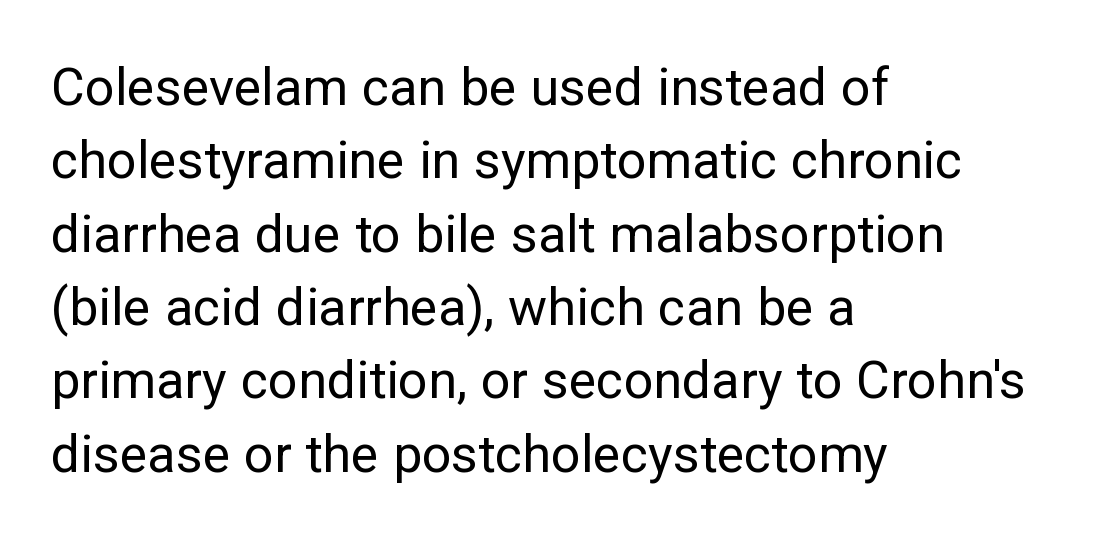
It's the straight-up-and-down kind of type. Stems and bowls with no extra thickness — not bold. You could call the tracking neutral — neither tight nor loose. Look at the bottom of the vertical strokes: they stop flat, with no serifs. This sample is left-justified, so line endings fall wherever the words run out.
